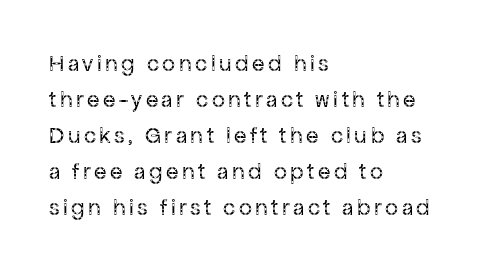
The image shows 23 px text type, upright; set left-aligned, normal line spacing (1.57x), not underlined.
